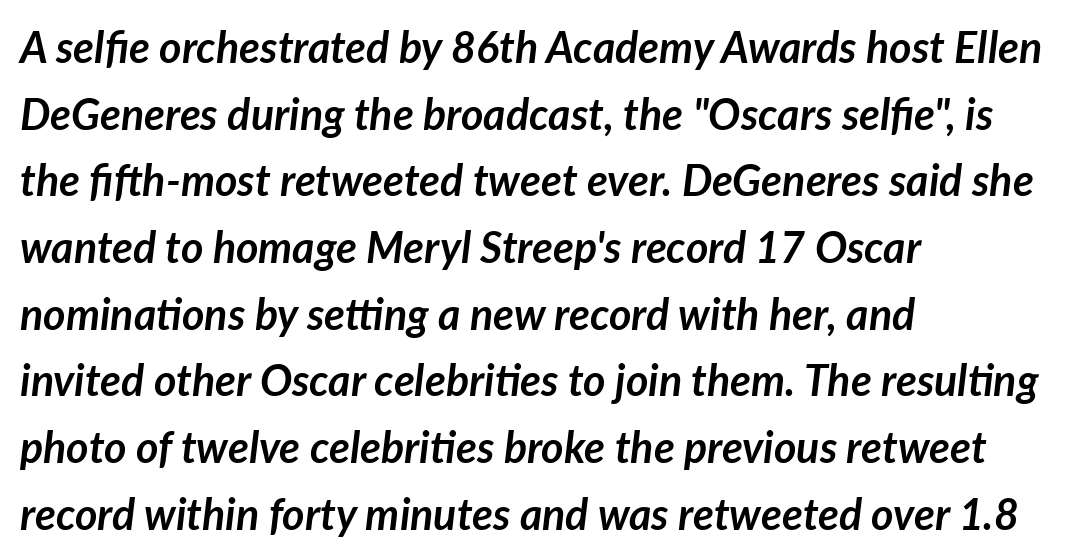
Q: Is the text bold? A: Yes.
Q: Is the text italic (slanted)? A: Yes, it leans right by about 7 degrees.
Q: Is the text underlined? A: No.
Q: How is the paragraph aligned? A: Left-aligned.
Q: Is the spacing between letters normal or unusually wide? A: Normal.
Q: Is the spacing between lines tight, normal or loose? A: Normal.
Q: Width (condensed, normal, or wide)? A: Normal.
Q: Stroke contrast? A: Low.
Q: x-height? A: Medium.
Q: Monospaced? A: No.
